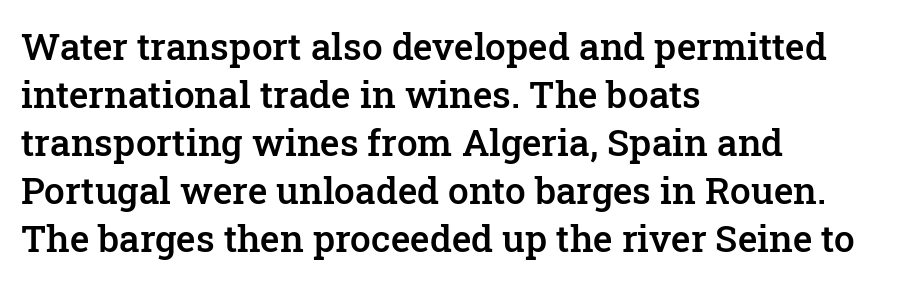
{"serif": "yes", "italic": "no", "bold": "semi", "weight": "semibold", "width": "normal", "stroke_contrast": "low", "x_height": "medium", "monospaced": "no", "underline": "no", "align": "left", "line_spacing": "normal", "line_spacing_ratio": 1.3, "letter_spacing": "normal", "letter_spacing_em": 0.0, "glyph_px": 37}
